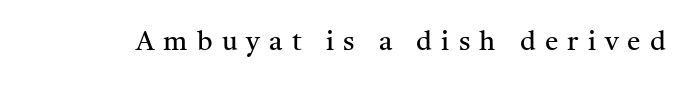
Q: Is the text bold? A: No.
Q: Is the text italic (slanted)? A: No, it is upright.
Q: Is the text underlined? A: No.
Q: Is the spacing between letters normal or unusually wide? A: Unusually wide.
